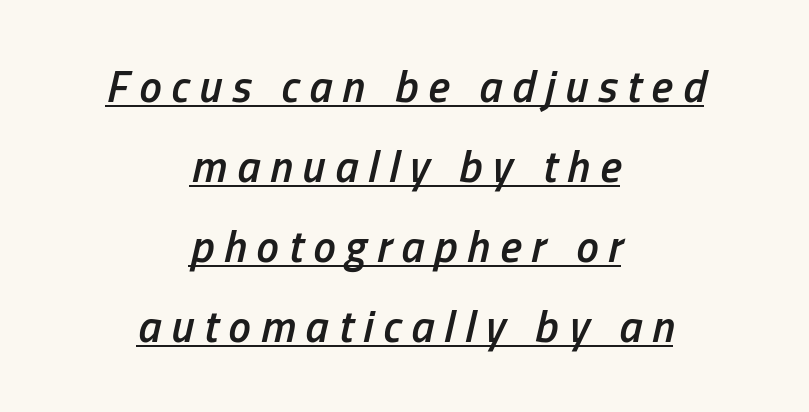
Q: Is the text bold? A: Semi-bold.
Q: Is the text italic (slanted)? A: Yes, it leans right by about 13 degrees.
Q: Is the text underlined? A: Yes.
Q: How is the paragraph aligned? A: Centered.
Q: Is the spacing between letters normal or unusually wide? A: Unusually wide.
Q: Width (condensed, normal, or wide)? A: Condensed.
Q: Stroke contrast? A: Low.
Q: x-height? A: Medium.
Q: Monospaced? A: No.
